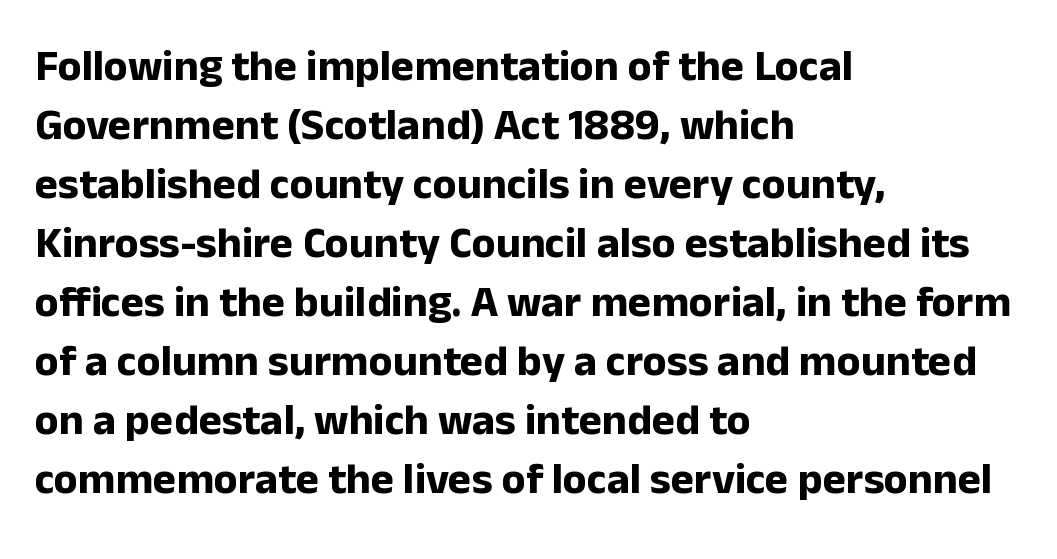
Q: Is the text bold? A: Yes.
Q: Is the text italic (slanted)? A: No, it is upright.
Q: Is the typeface a serif or a sans-serif typeface? A: Sans-serif.
Q: Is the text underlined? A: No.
Q: How is the paragraph aligned? A: Left-aligned.
Q: Is the spacing between letters normal or unusually wide? A: Normal.
Q: Is the spacing between lines tight, normal or loose? A: Normal.
Q: Width (condensed, normal, or wide)? A: Normal.
Q: Stroke contrast? A: Low.
Q: x-height? A: Medium.
Q: Monospaced? A: No.
